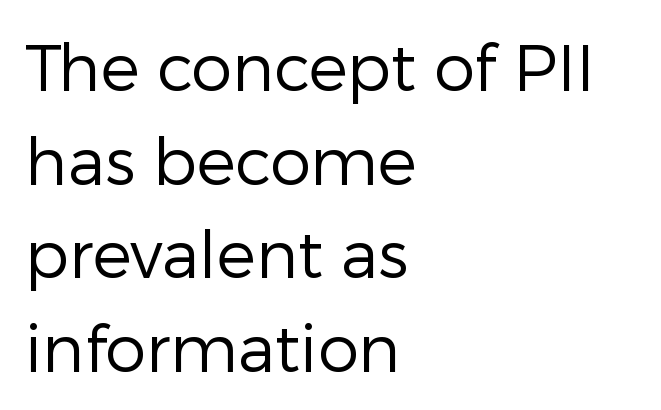
The image shows 65 px regular-weight sans-serif type, upright; set left-aligned, normal line spacing (1.44x), normal letter spacing, not underlined; low stroke contrast and a medium x-height.
